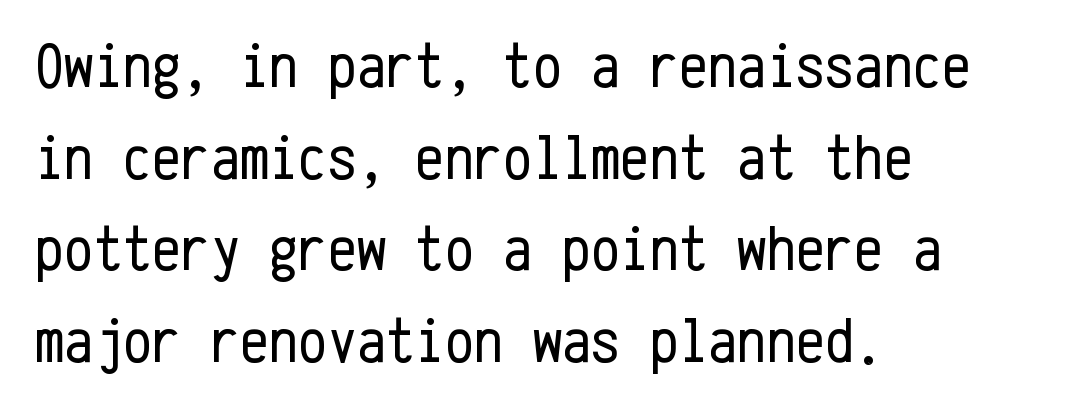
The image shows 65 px regular-weight, condensed sans-serif type, upright, monospaced; set left-aligned, normal line spacing (1.41x), normal letter spacing, not underlined; low stroke contrast and a medium x-height.
